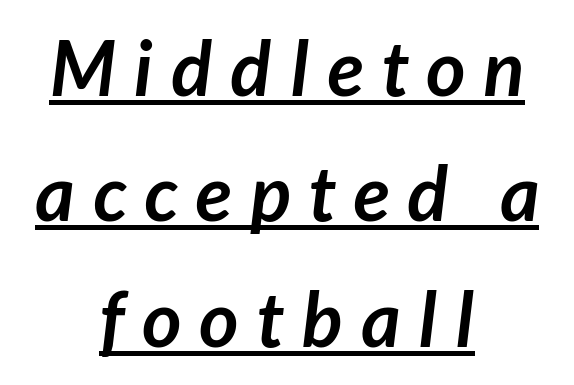
Here the designer chose a conventional face with non-uniform glyph widths. Notice how the passage keeps no hard edge, just a central spine. Each line of the rendering has a horizontal stroke beneath the glyphs. You can tell from the bare stems that sans-serif type was used. Observe the wide spacing: letters keep a clear distance from each other.
